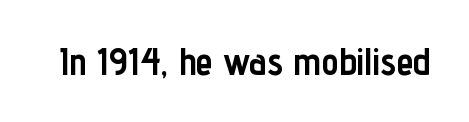
The image shows 38 px semibold, condensed sans-serif type, upright; set normal letter spacing, not underlined; low stroke contrast and a medium x-height.
